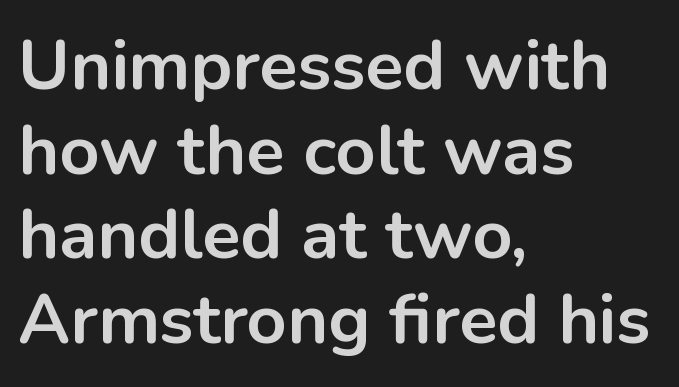
{"serif": "no", "italic": "no", "bold": "yes", "weight": "bold", "width": "normal", "stroke_contrast": "low", "x_height": "medium", "monospaced": "no", "underline": "no", "align": "left", "line_spacing_ratio": 1.21, "letter_spacing": "normal", "letter_spacing_em": 0.0, "glyph_px": 70}
